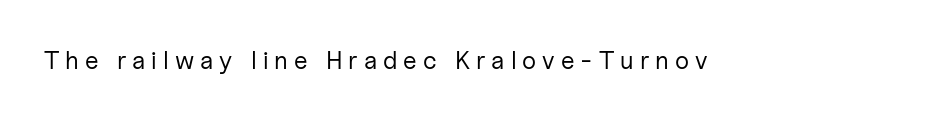
The image shows 25 px text type, upright; set unusually wide letter spacing (+0.24 em), not underlined.
